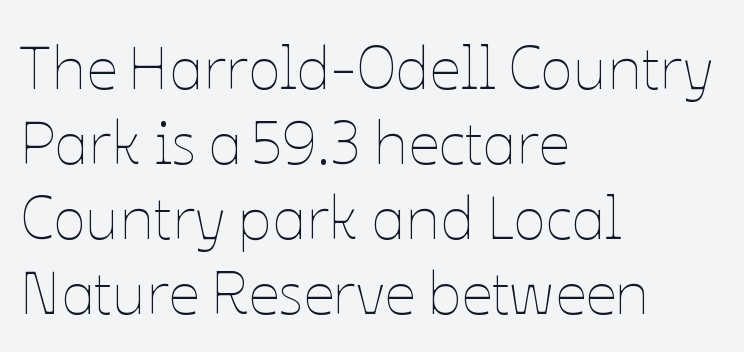
{"italic": "no", "bold": "no", "weight": "thin", "width": "normal", "stroke_contrast": "low", "x_height": "medium", "monospaced": "no", "underline": "no", "align": "left", "line_spacing_ratio": 1.23, "letter_spacing": "normal", "letter_spacing_em": 0.0, "glyph_px": 61}
